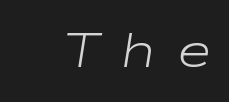
There's an unmistakable incline to the writing here. Stems and bowls with no extra thickness — not bold. A clean baseline with only descenders dipping below it. Looks like regular typesetting: each glyph gets only the width it needs.
